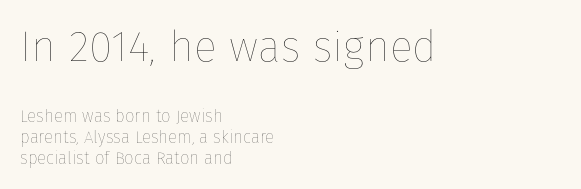
The image shows 43 px thin type, upright; set left-aligned, line spacing 1.21x, normal letter spacing, not underlined; the first (top) block is 2.53x larger; low stroke contrast and a medium x-height.
